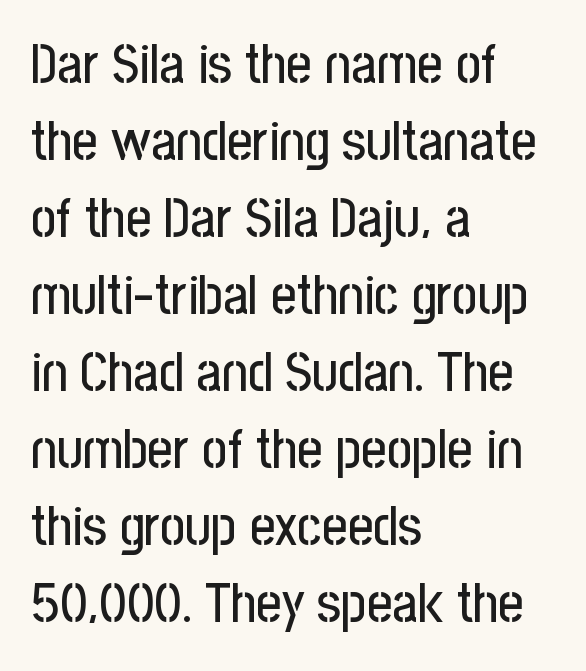
{"serif": "no", "italic": "no", "width": "condensed", "stroke_contrast": "low", "x_height": "medium", "monospaced": "no", "underline": "no", "align": "left", "line_spacing": "normal", "line_spacing_ratio": 1.4, "letter_spacing": "normal", "letter_spacing_em": 0.0, "glyph_px": 55}
